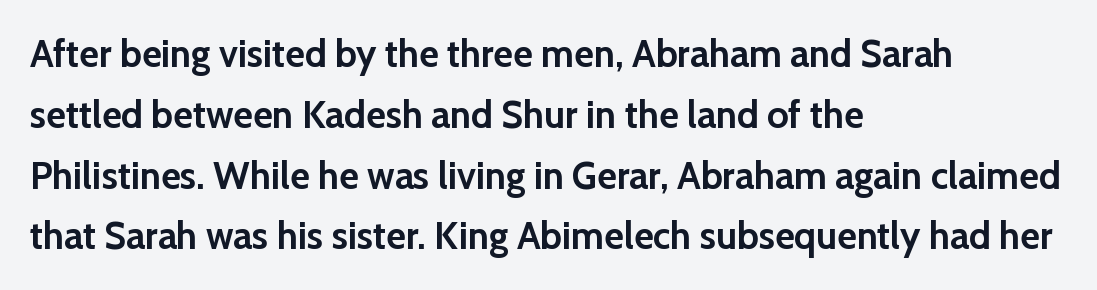
{"serif": "no", "italic": "no", "bold": "yes", "weight": "semibold", "width": "normal", "stroke_contrast": "low", "x_height": "medium", "monospaced": "no", "underline": "no", "align": "left", "line_spacing": "normal", "line_spacing_ratio": 1.6, "letter_spacing": "normal", "letter_spacing_em": 0.0, "glyph_px": 38}
